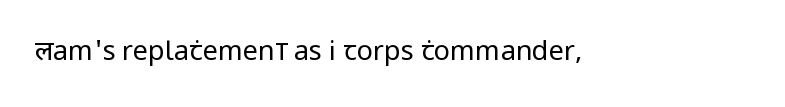
Has an underline been added? It has not. The type is set solid horizontally, with unmodified tracking. The characters are drawn with everyday or finer stroke widths. Every character sits straight up, as roman type does.
